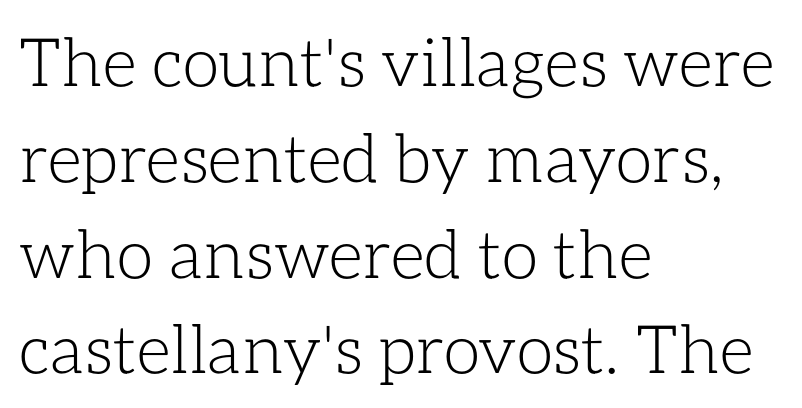
Q: Is the text bold? A: No.
Q: Is the text italic (slanted)? A: No, it is upright.
Q: Is the text underlined? A: No.
Q: How is the paragraph aligned? A: Left-aligned.
Q: Is the spacing between letters normal or unusually wide? A: Normal.
Q: Is the spacing between lines tight, normal or loose? A: Normal.
Q: Width (condensed, normal, or wide)? A: Normal.
Q: Stroke contrast? A: Low.
Q: x-height? A: Medium.
Q: Monospaced? A: No.
